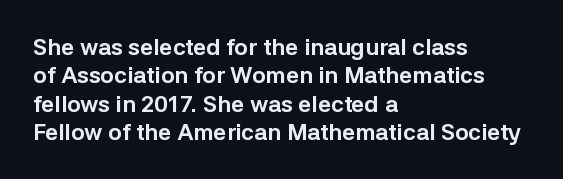
Q: Is the text bold? A: Yes.
Q: Is the text italic (slanted)? A: No, it is upright.
Q: Is the text underlined? A: No.
Q: How is the paragraph aligned? A: Left-aligned.
Q: Is the spacing between letters normal or unusually wide? A: Normal.
